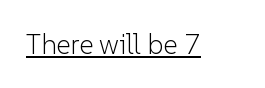
The image shows 28 px light sans-serif type, upright; set normal letter spacing, underlined; low stroke contrast and a medium x-height.
